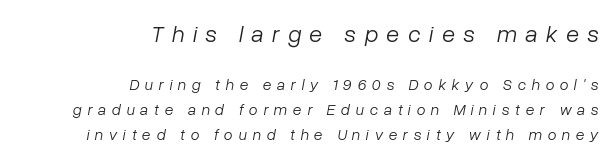
The image shows 24 px text type, italic (leaning right); set right-aligned, normal line spacing (1.57x), unusually wide letter spacing (+0.35 em), not underlined; the first (top) block is 1.5x larger.
